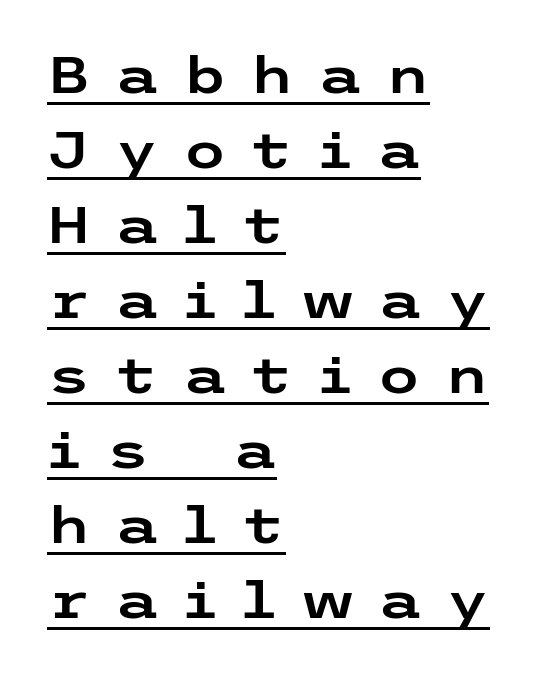
{"serif": "no", "italic": "no", "width": "wide", "stroke_contrast": "low", "x_height": "medium", "underline": "yes", "align": "left", "line_spacing": "normal", "line_spacing_ratio": 1.5, "letter_spacing": "wide", "letter_spacing_em": 0.48, "glyph_px": 50}
